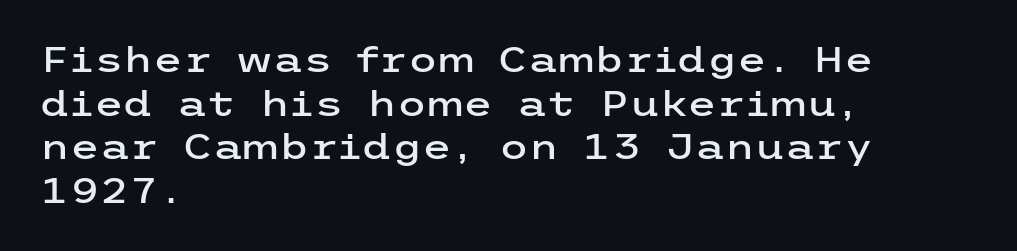
Words float on clear page, feet unadorned. Notice how the passage keeps a crisp vertical edge on the left only. Spacing between characters is what you'd get straight out of the box. Note: no serifs on the glyphs.
